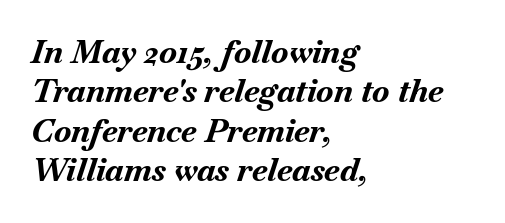
{"italic": "yes", "lean": "right", "slant_degrees": 18, "bold": "yes", "weight": "bold", "width": "normal", "stroke_contrast": "medium", "x_height": "small", "monospaced": "no", "underline": "no", "align": "left", "line_spacing_ratio": 1.23, "letter_spacing": "normal", "letter_spacing_em": 0.0, "glyph_px": 32}
